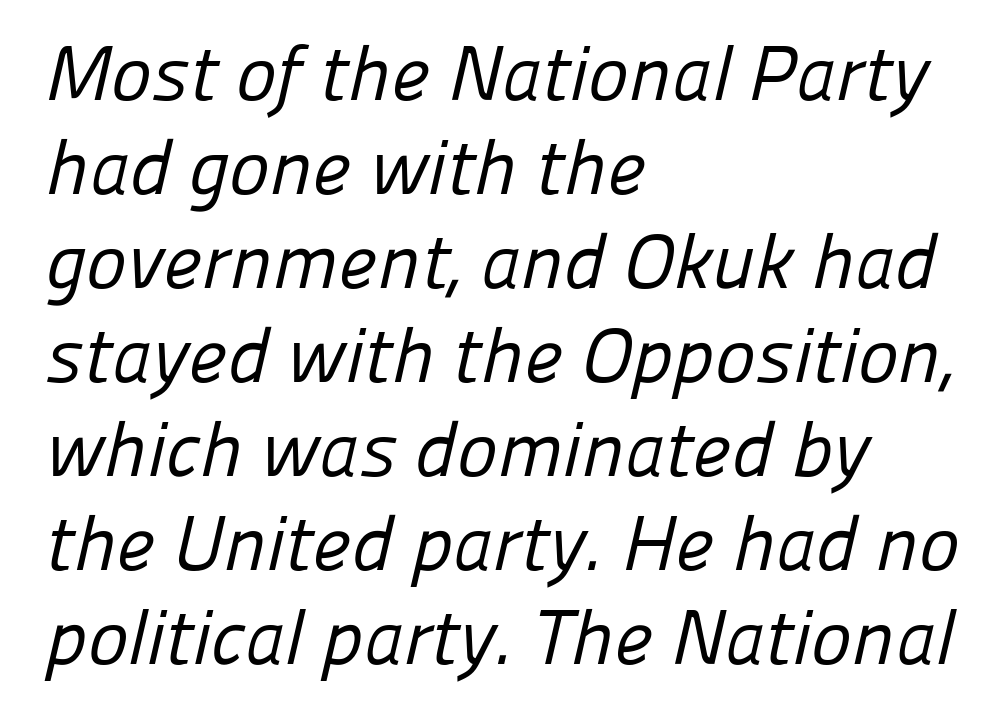
Q: Is the text bold? A: No.
Q: Is the typeface a serif or a sans-serif typeface? A: Sans-serif.
Q: Is the text underlined? A: No.
Q: How is the paragraph aligned? A: Left-aligned.
Q: Is the spacing between letters normal or unusually wide? A: Normal.
Q: Width (condensed, normal, or wide)? A: Normal.
Q: Stroke contrast? A: Low.
Q: x-height? A: Medium.
Q: Monospaced? A: No.
